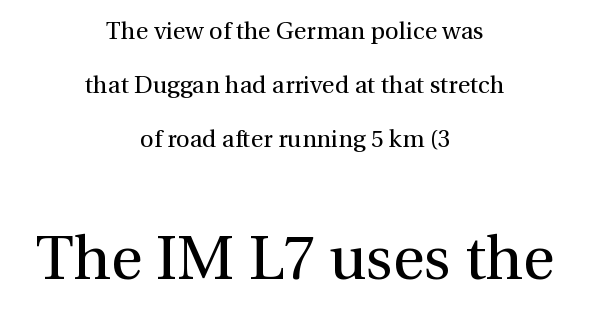
The image shows 61 px regular-weight serif type, upright; set centered, loose line spacing (2.26x), normal letter spacing, not underlined; the second (bottom) block is 2.54x larger; a medium x-height.
